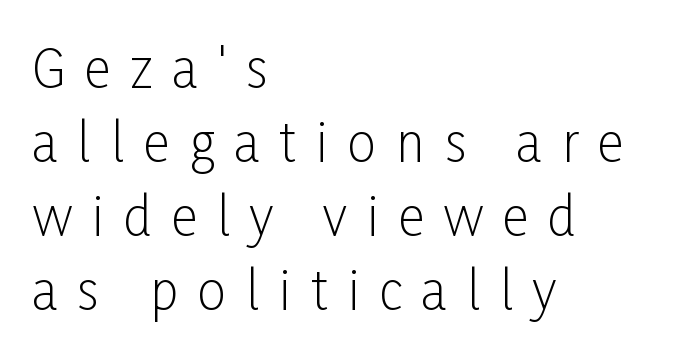
Q: Is the text bold? A: No.
Q: Is the text italic (slanted)? A: No, it is upright.
Q: Is the typeface a serif or a sans-serif typeface? A: Sans-serif.
Q: Is the text underlined? A: No.
Q: How is the paragraph aligned? A: Left-aligned.
Q: Is the spacing between letters normal or unusually wide? A: Unusually wide.
Q: Is the spacing between lines tight, normal or loose? A: Normal.
Q: Width (condensed, normal, or wide)? A: Condensed.
Q: Stroke contrast? A: Low.
Q: x-height? A: Medium.
Q: Monospaced? A: No.
